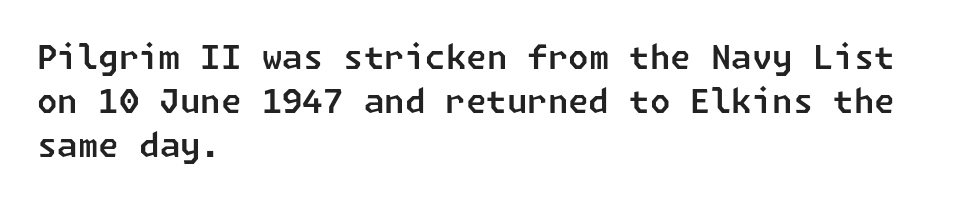
{"serif": "no", "width": "normal", "stroke_contrast": "low", "x_height": "medium", "underline": "no", "align": "left", "line_spacing": "normal", "line_spacing_ratio": 1.34, "letter_spacing": "normal", "letter_spacing_em": 0.0, "glyph_px": 33}
